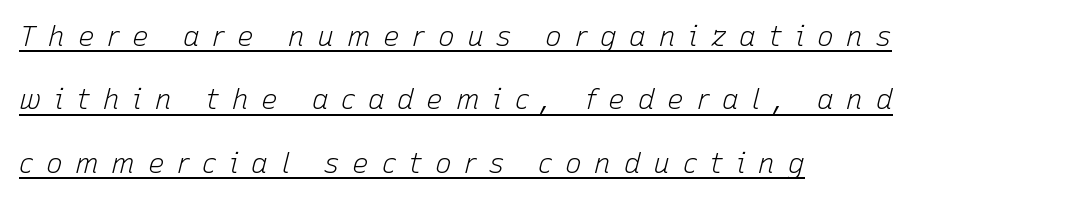
Q: Is the text bold? A: No.
Q: Is the text italic (slanted)? A: Yes, it leans right by about 15 degrees.
Q: Is the text underlined? A: Yes.
Q: How is the paragraph aligned? A: Left-aligned.
Q: Is the spacing between letters normal or unusually wide? A: Unusually wide.
Q: Is the spacing between lines tight, normal or loose? A: Loose.
Q: Width (condensed, normal, or wide)? A: Normal.
Q: Stroke contrast? A: Low.
Q: x-height? A: Medium.
Q: Monospaced? A: No.
